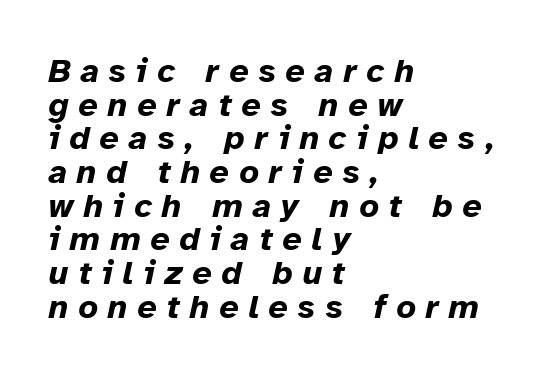
{"italic": "yes", "lean": "right", "slant_degrees": 12, "bold": "yes", "weight": "bold", "width": "normal", "stroke_contrast": "low", "x_height": "medium", "monospaced": "no", "underline": "no", "align": "left", "line_spacing": "tight", "line_spacing_ratio": 0.99, "letter_spacing": "wide", "letter_spacing_em": 0.29, "glyph_px": 34}
